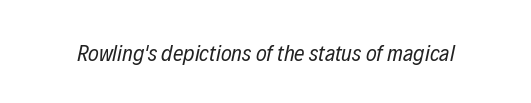
The image shows 23 px text type, italic (leaning right); set normal letter spacing, not underlined.
